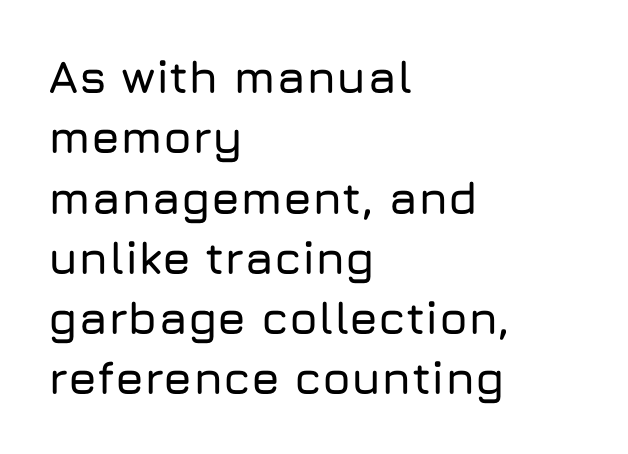
Q: Is the text italic (slanted)? A: No, it is upright.
Q: Is the typeface a serif or a sans-serif typeface? A: Sans-serif.
Q: Is the text underlined? A: No.
Q: How is the paragraph aligned? A: Left-aligned.
Q: Is the spacing between letters normal or unusually wide? A: Normal.
Q: Is the spacing between lines tight, normal or loose? A: Normal.
Q: Width (condensed, normal, or wide)? A: Normal.
Q: Stroke contrast? A: Low.
Q: x-height? A: Medium.
Q: Monospaced? A: No.
